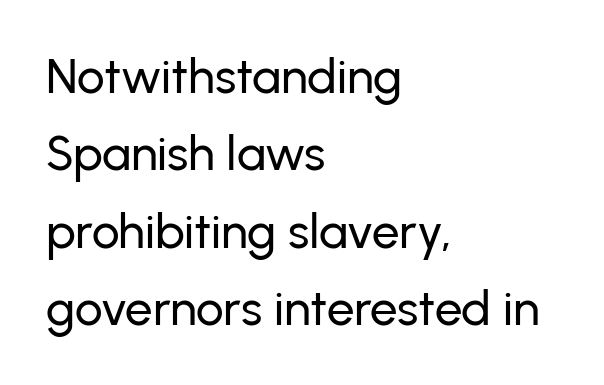
{"serif": "no", "italic": "no", "width": "normal", "stroke_contrast": "low", "x_height": "medium", "monospaced": "no", "underline": "no", "align": "left", "line_spacing": "normal", "line_spacing_ratio": 1.58, "letter_spacing": "normal", "letter_spacing_em": 0.0, "glyph_px": 49}
